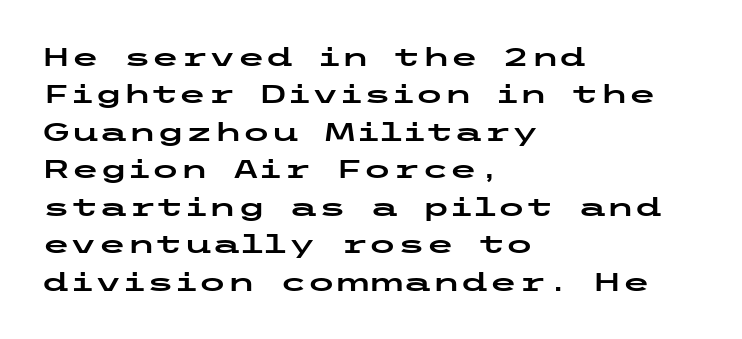
A typesetter would call this zero additional tracking. The string is rendered with underlining switched off. Reading down the block, your eye returns to a fixed left position each line. The lines sit at an ordinary, default distance from one another.
